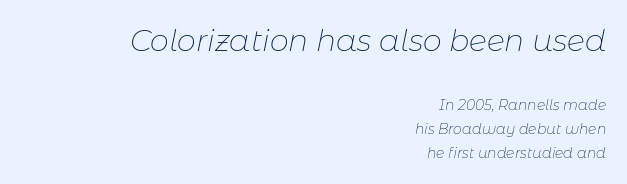
Short note: letters normally spaced. Letters rest on an invisible, unmarked baseline. Between these two stacked blocks, the higher one wins on size. Here the designer chose a conventional face with non-uniform glyph widths. Every row of glyphs terminates at an identical x-position on the right. Is this a heavy cut? Hardly; it is regular or lighter.
